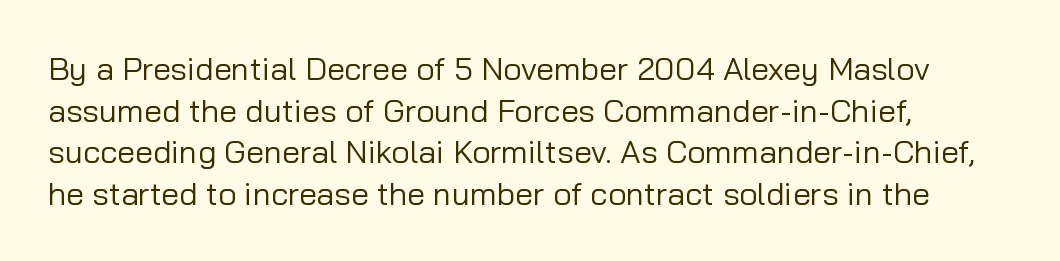
{"serif": "no", "italic": "no", "bold": "no", "weight": "regular", "width": "normal", "stroke_contrast": "low", "x_height": "medium", "monospaced": "no", "underline": "no", "align": "left", "line_spacing": "normal", "line_spacing_ratio": 1.3, "letter_spacing": "normal", "letter_spacing_em": 0.0, "glyph_px": 32}
